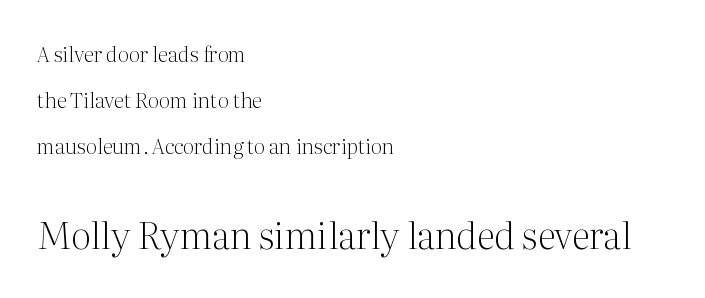
Inter-character spacing is left at the font's built-in metrics. You can tell it's not italic because the verticals are truly vertical. The second block has been scaled up relative to the first. Airy leading.
